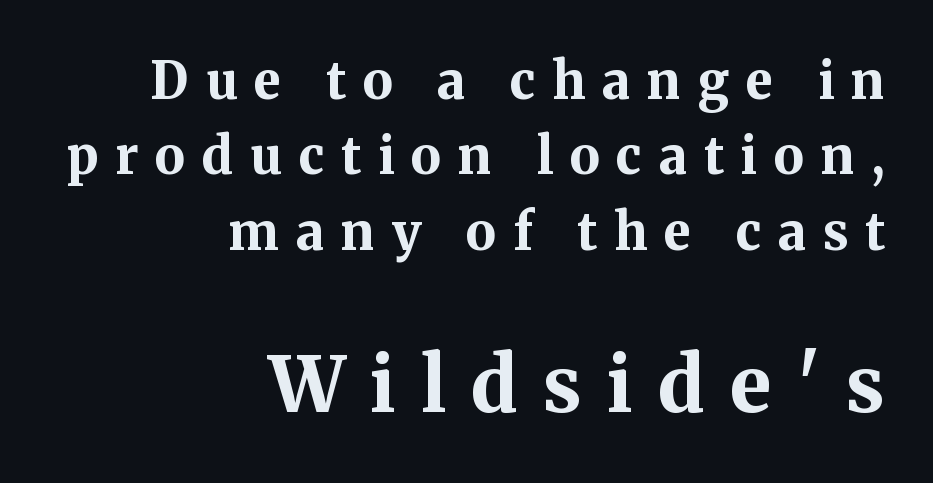
Words appear elongated and porous because spacing is wide. A roman cut, with each character standing at attention. The rag falls on the left side of this text block. You can tell from the footed stems that serif type was used.
